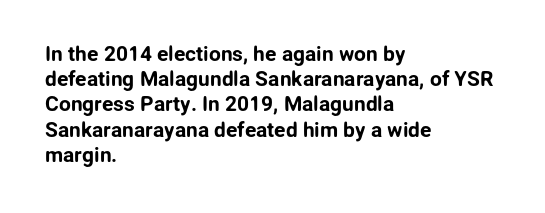
Q: Is the text italic (slanted)? A: No, it is upright.
Q: Is the text underlined? A: No.
Q: How is the paragraph aligned? A: Left-aligned.
Q: Is the spacing between letters normal or unusually wide? A: Normal.
